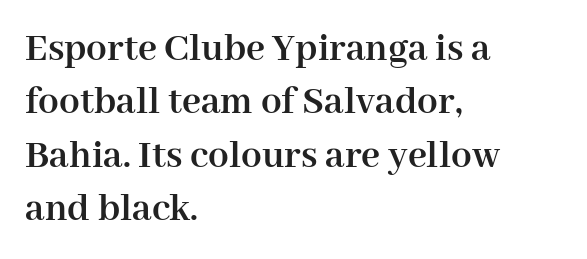
Classification — serif. Regarding leading, the lines here are spaced in the standard way. Glance below the letters and you will spot only blank space. Character widths vary here, with narrow letters taking less room than wide ones.
